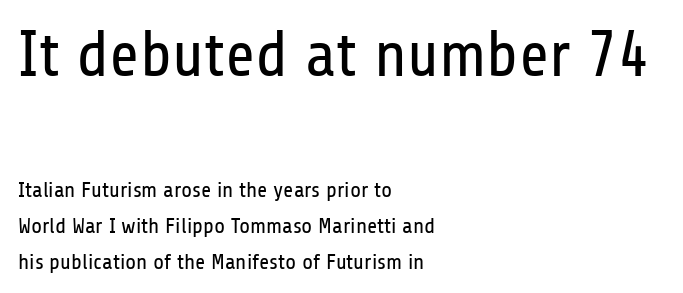
{"serif": "no", "italic": "no", "bold": "no", "weight": "regular", "width": "condensed", "stroke_contrast": "low", "x_height": "medium", "monospaced": "no", "underline": "no", "align": "left", "line_spacing": "normal", "line_spacing_ratio": 1.64, "letter_spacing": "normal", "letter_spacing_em": 0.0, "larger_block": "first", "size_ratio": 2.95, "glyph_px": 65}
